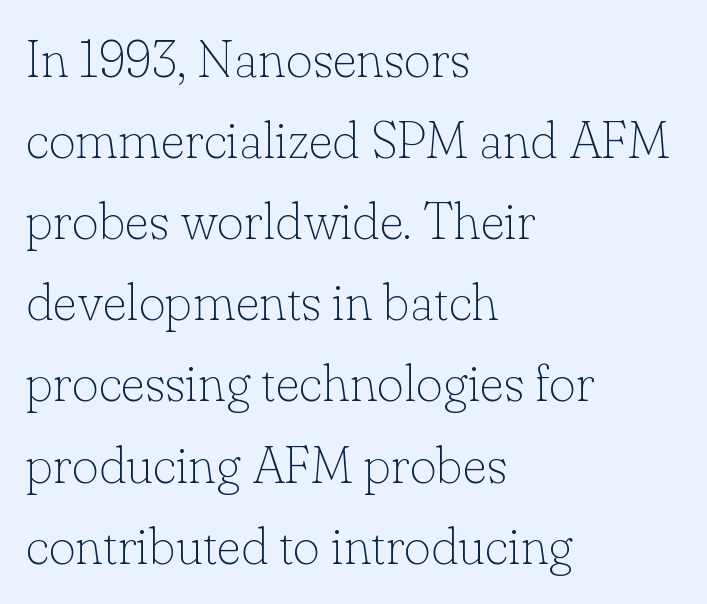
{"serif": "yes", "italic": "no", "bold": "no", "weight": "thin", "width": "normal", "stroke_contrast": "low", "x_height": "small", "monospaced": "no", "underline": "no", "align": "left", "line_spacing": "normal", "line_spacing_ratio": 1.56, "letter_spacing": "normal", "letter_spacing_em": 0.0, "glyph_px": 52}
